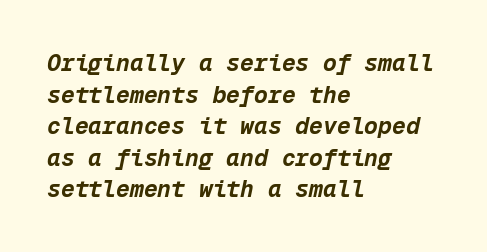
The lines are quadded left. A clean baseline with only descenders dipping below it. Compared with typical body copy, the letter spacing here is the same. Italic? Definitely — the glyphs are oblique. This block has exactly the height ordinary leading produces.
